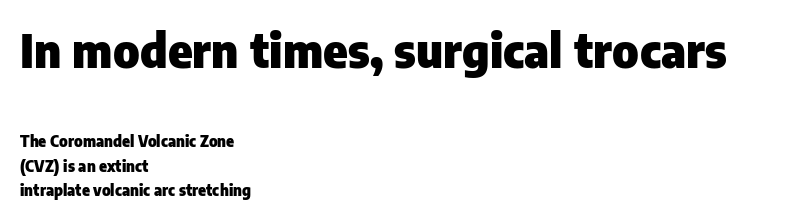
The image shows 46 px heavy sans-serif type, upright; set left-aligned, normal line spacing (1.62x), normal letter spacing, not underlined; the first (top) block is 3.07x larger; low stroke contrast and a medium x-height.
